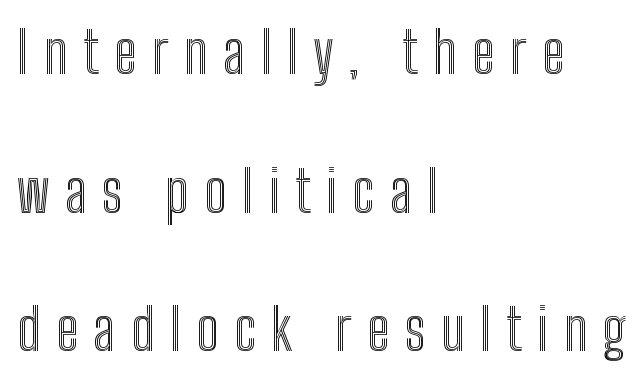
{"italic": "no", "width": "condensed", "x_height": "medium", "monospaced": "no", "underline": "no", "align": "left", "line_spacing": "loose", "line_spacing_ratio": 2.43, "letter_spacing": "wide", "letter_spacing_em": 0.27, "glyph_px": 57}
